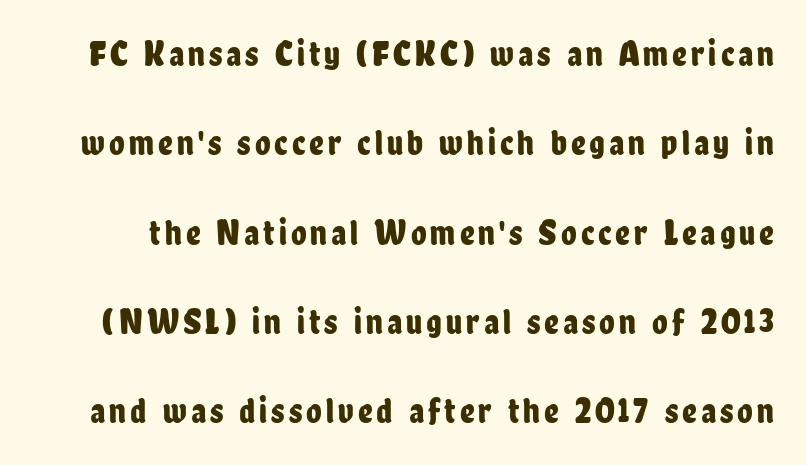
The image shows 36 px condensed sans-serif type, upright; set loose line spacing (2.48x), not underlined; low stroke contrast and a medium x-height.
